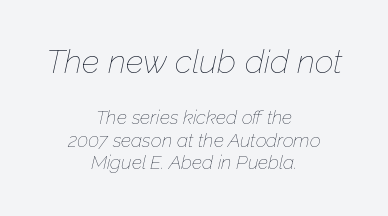
Q: Is the text bold? A: No.
Q: Is the text italic (slanted)? A: Yes, it leans right by about 12 degrees.
Q: Is the text underlined? A: No.
Q: How is the paragraph aligned? A: Centered.
Q: Is the spacing between letters normal or unusually wide? A: Normal.
Q: Which block of text is set in a larger size, the first (top) or the second (bottom)? A: The first (top) one.
Q: Width (condensed, normal, or wide)? A: Normal.
Q: Stroke contrast? A: Low.
Q: x-height? A: Medium.
Q: Monospaced? A: No.
